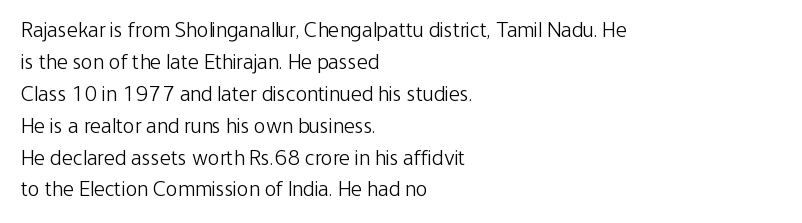
Q: Is the text bold? A: No.
Q: Is the text italic (slanted)? A: No, it is upright.
Q: Is the text underlined? A: No.
Q: How is the paragraph aligned? A: Left-aligned.
Q: Is the spacing between letters normal or unusually wide? A: Normal.
Q: Is the spacing between lines tight, normal or loose? A: Normal.
